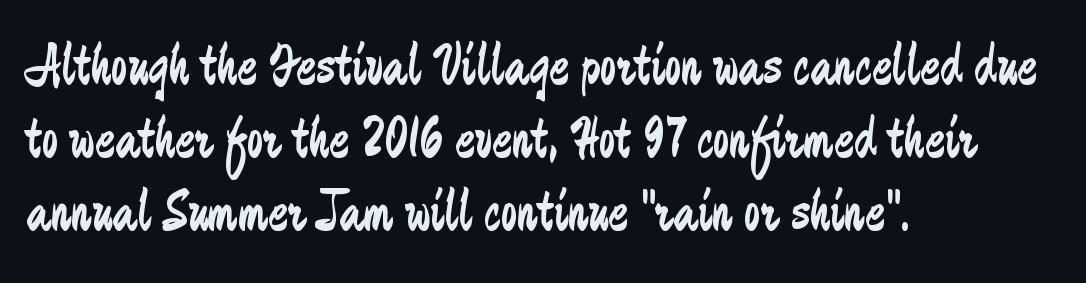
The image shows 59 px regular-weight, condensed sans-serif type; set left-aligned, line spacing 1.24x, normal letter spacing, not underlined; low stroke contrast and a small x-height.
